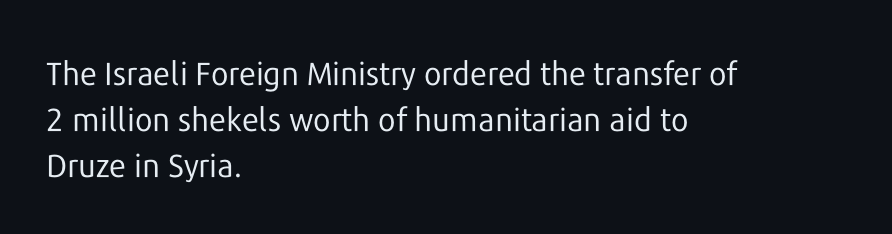
Q: Is the text bold? A: No.
Q: Is the text italic (slanted)? A: No, it is upright.
Q: Is the typeface a serif or a sans-serif typeface? A: Sans-serif.
Q: Is the text underlined? A: No.
Q: How is the paragraph aligned? A: Left-aligned.
Q: Is the spacing between letters normal or unusually wide? A: Normal.
Q: Is the spacing between lines tight, normal or loose? A: Normal.
Q: Width (condensed, normal, or wide)? A: Normal.
Q: Stroke contrast? A: Low.
Q: x-height? A: Medium.
Q: Monospaced? A: No.
